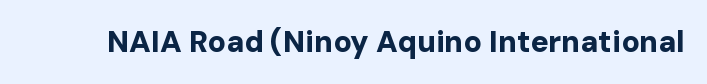
The specimen reads as upright at a glance. In terms of letterform style, serifs are entirely absent. What stands out about the letter spacing? Nothing — it is the standard amount. Chunky letters — that's bold for sure. Proportional: the letters do not fall into vertical columns. Check under the words: just untouched page.
